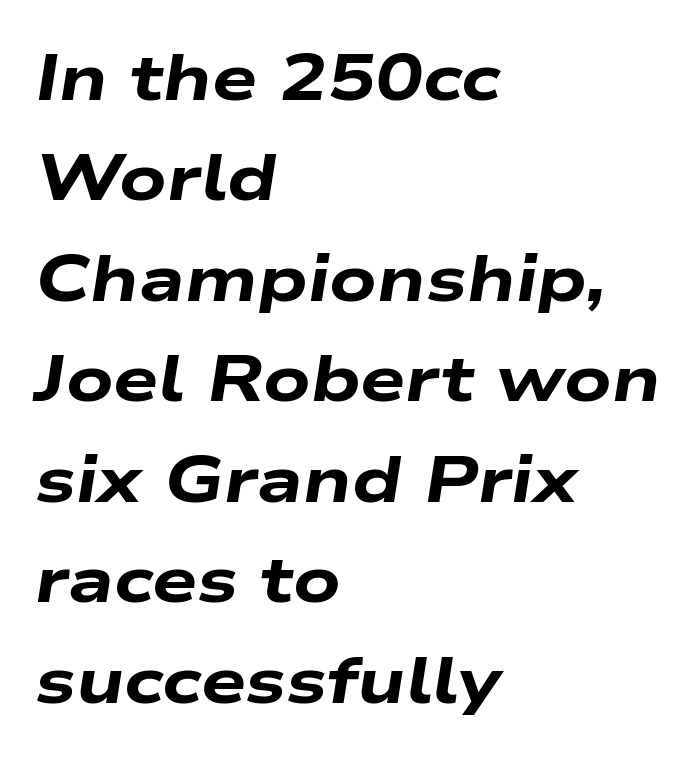
The image shows 64 px heavy, wide type, italic (leaning right); set left-aligned, normal line spacing (1.57x), normal letter spacing, not underlined; low stroke contrast and a medium x-height.
